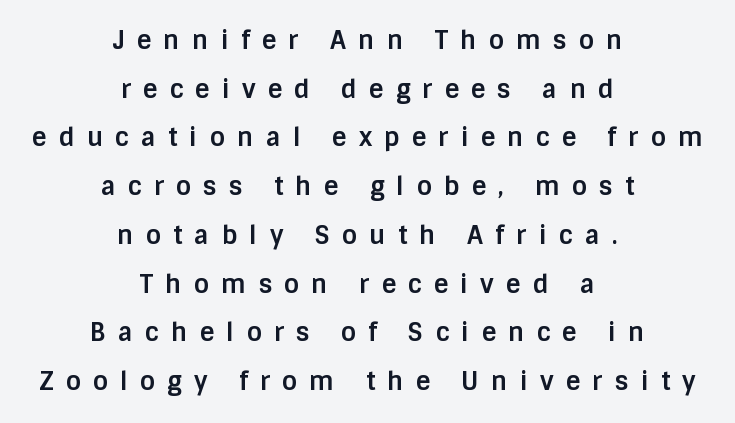
The image shows 25 px bold type, upright; set centered, loose line spacing (1.95x), unusually wide letter spacing (+0.49 em), not underlined.
